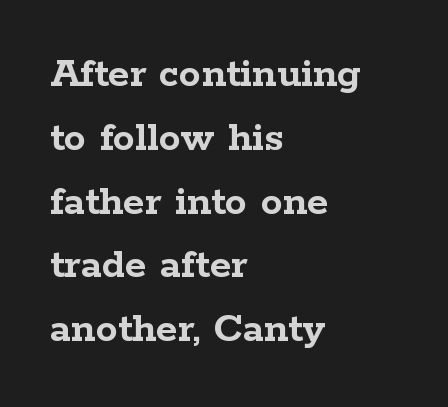
{"serif": "yes", "italic": "no", "bold": "yes", "weight": "semibold", "width": "wide", "stroke_contrast": "low", "x_height": "medium", "monospaced": "no", "underline": "no", "align": "left", "line_spacing": "normal", "line_spacing_ratio": 1.45, "letter_spacing": "normal", "letter_spacing_em": 0.0, "glyph_px": 44}
